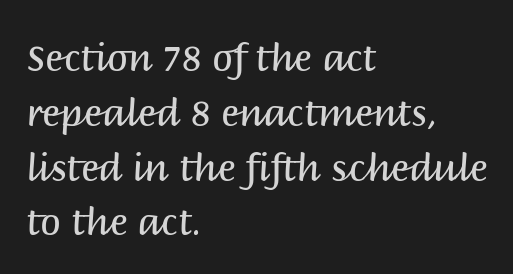
Stem width sits at or under what a default text font uses. Interline gaps are of average width in this sample. Lines of text with bare space underneath. The face used here is a sans, in the tradition of grotesques and geometrics.
